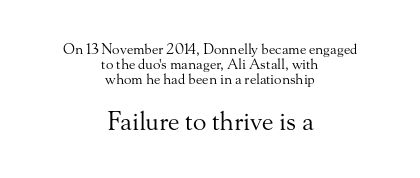
Q: Is the text bold? A: No.
Q: Is the text italic (slanted)? A: No, it is upright.
Q: Is the text underlined? A: No.
Q: How is the paragraph aligned? A: Centered.
Q: Is the spacing between letters normal or unusually wide? A: Normal.
Q: Is the spacing between lines tight, normal or loose? A: Tight.
Q: Which block of text is set in a larger size, the first (top) or the second (bottom)? A: The second (bottom) one.
